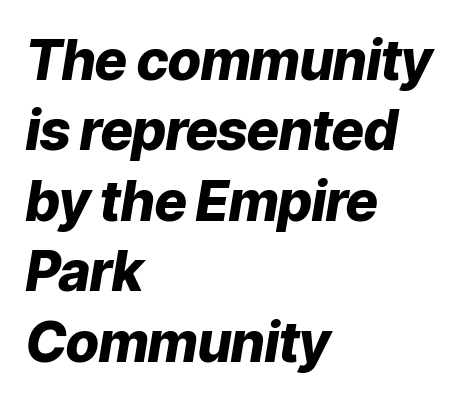
Glyph-to-glyph distance matches everyday printed text. The letters advance in unequal steps, a hallmark of proportional type. A typesetter would call this leading conventional body-copy spacing. The passage is arranged the way most books set body copy — flush left.
